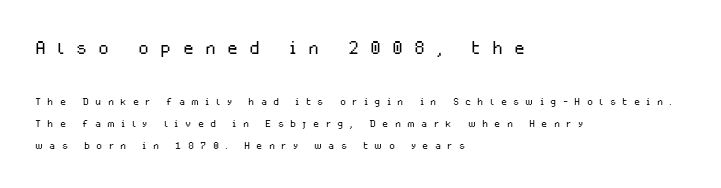
The image shows 25 px text type, upright; set left-aligned, normal line spacing (1.56x), unusually wide letter spacing (+0.45 em), not underlined; the first (top) block is 1.79x larger.
